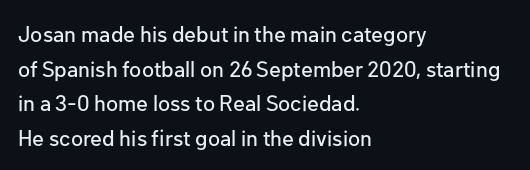
The setting favours the left margin, as ordinary paragraphs usually do. The letters stand straight up with perfectly vertical stems. Baseline-to-baseline distance is the conventional proportion of letter height. Beneath every word, the page is bare. Is the letter spacing exaggerated? No — it looks like the ordinary default.
